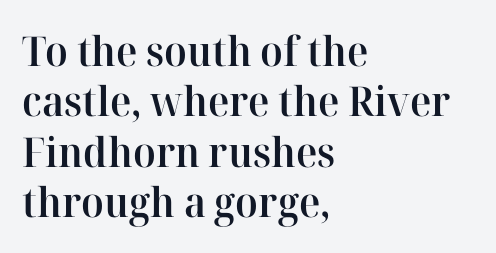
{"serif": "yes", "italic": "no", "bold": "semi", "weight": "semibold", "width": "normal", "stroke_contrast": "high", "x_height": "medium", "monospaced": "no", "underline": "no", "align": "left", "line_spacing_ratio": 1.23, "letter_spacing": "normal", "letter_spacing_em": 0.0, "glyph_px": 41}
